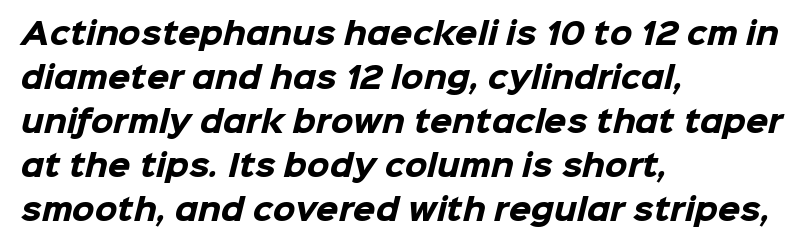
Nope, no serifs anywhere on these letters. The string is rendered with underlining switched off. The rag falls on the right side of this text block. Default kerning and tracking; the words read as compact shapes. This is heavy type, rendered in bold.
